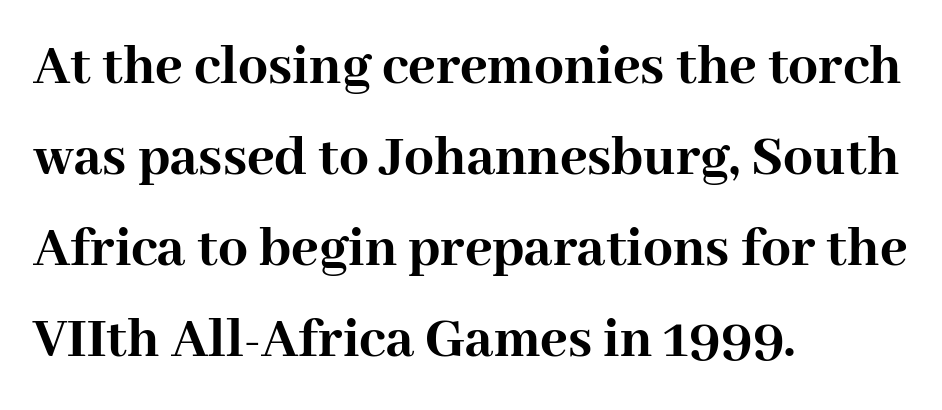
{"serif": "yes", "italic": "no", "bold": "yes", "weight": "semibold", "width": "normal", "stroke_contrast": "high", "x_height": "medium", "monospaced": "no", "underline": "no", "align": "left", "line_spacing": "normal", "line_spacing_ratio": 1.54, "letter_spacing": "normal", "letter_spacing_em": 0.0, "glyph_px": 59}
